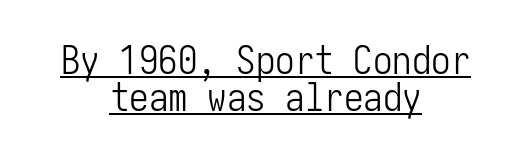
Nothing heavy about these letters — not bold at all. Classification — sans serif. Underlined type. Horizontally, the lines are justified to the midpoint only.
